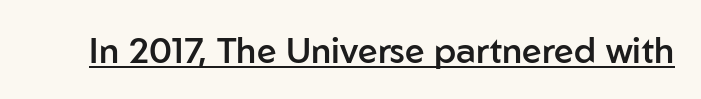
{"serif": "no", "italic": "no", "bold": "semi", "weight": "semibold", "width": "normal", "stroke_contrast": "low", "x_height": "medium", "monospaced": "no", "underline": "yes", "letter_spacing": "normal", "letter_spacing_em": 0.0, "glyph_px": 35}
